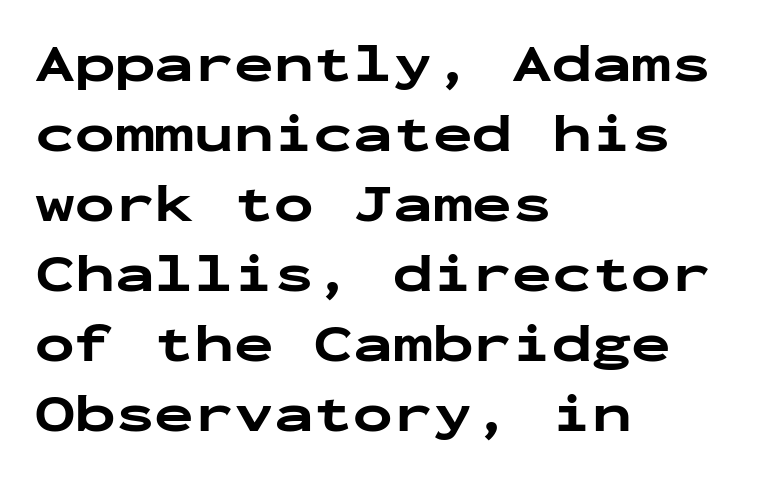
The image shows 53 px bold, wide sans-serif type, upright, monospaced; set left-aligned, normal line spacing (1.32x), normal letter spacing, not underlined; low stroke contrast and a medium x-height.
